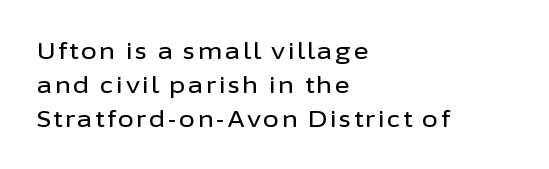
Q: Is the text italic (slanted)? A: No, it is upright.
Q: Is the text underlined? A: No.
Q: How is the paragraph aligned? A: Left-aligned.
Q: Is the spacing between lines tight, normal or loose? A: Normal.
